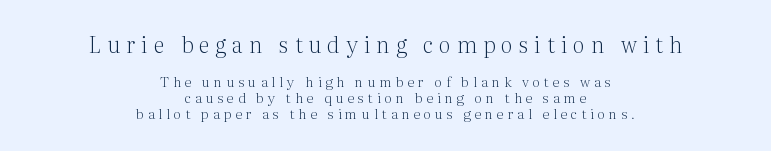
Stroke mass is kept to a normal reading level or below. Neither beginnings nor endings align; midpoints do. Two sizes are in play, and the larger belongs to the first block. Descenders hang freely into open space. The tracking jumps out immediately: characters are airy and widely separated.
